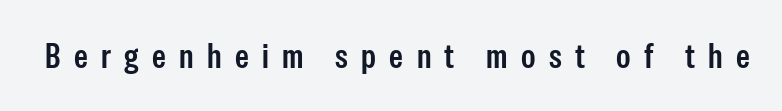
{"serif": "no", "italic": "no", "width": "condensed", "stroke_contrast": "low", "x_height": "medium", "monospaced": "no", "underline": "no", "letter_spacing": "wide", "letter_spacing_em": 0.38, "glyph_px": 35}
